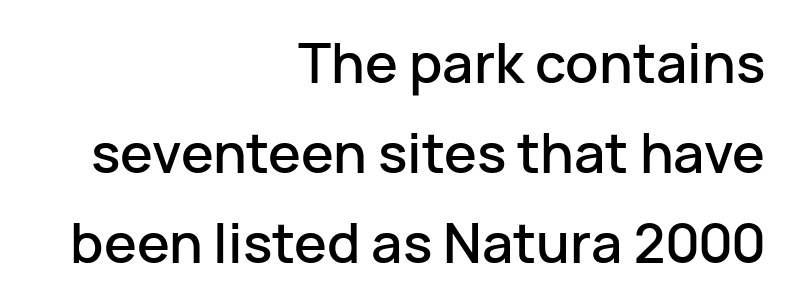
Q: Is the text italic (slanted)? A: No, it is upright.
Q: Is the typeface a serif or a sans-serif typeface? A: Sans-serif.
Q: Is the text underlined? A: No.
Q: How is the paragraph aligned? A: Right-aligned.
Q: Is the spacing between letters normal or unusually wide? A: Normal.
Q: Is the spacing between lines tight, normal or loose? A: Normal.
Q: Width (condensed, normal, or wide)? A: Normal.
Q: Stroke contrast? A: Low.
Q: x-height? A: Medium.
Q: Monospaced? A: No.
